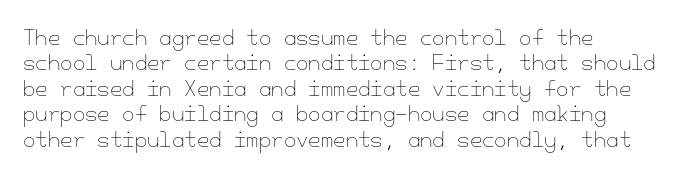
The image shows 20 px text type, upright; set normal line spacing (1.27x), normal letter spacing, not underlined.
